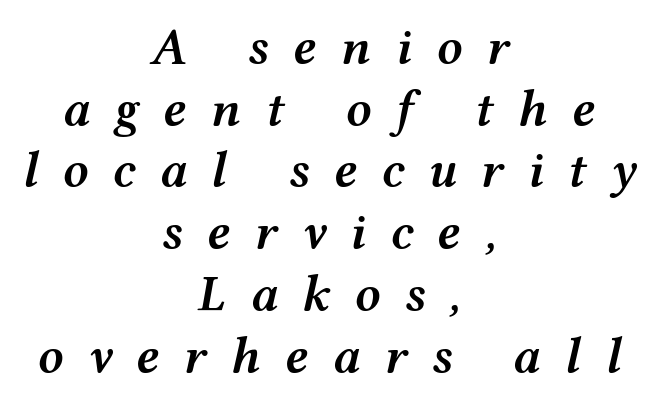
{"italic": "yes", "lean": "right", "slant_degrees": 12, "bold": "semi", "weight": "semibold", "width": "wide", "stroke_contrast": "medium", "x_height": "medium", "monospaced": "no", "underline": "no", "align": "center", "line_spacing_ratio": 1.21, "letter_spacing": "wide", "letter_spacing_em": 0.47, "glyph_px": 51}
